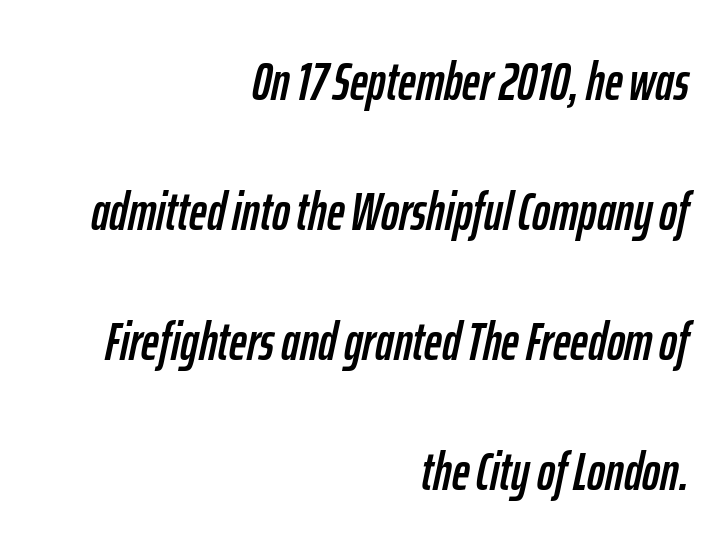
The passage shown is typed in a proportional face where columns would drift. Unmarked baselines from the first word to the last. The face used here has a pronounced slope to its letters. The paragraph shown leans on its right margin.
